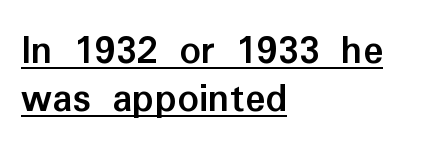
The letters carry no serifs — their stems end cleanly without finishing strokes. Character widths vary here, with narrow letters taking less room than wide ones. These lines are set flush left with a ragged right edge. In terms of letterspacing, this is plain default setting.
